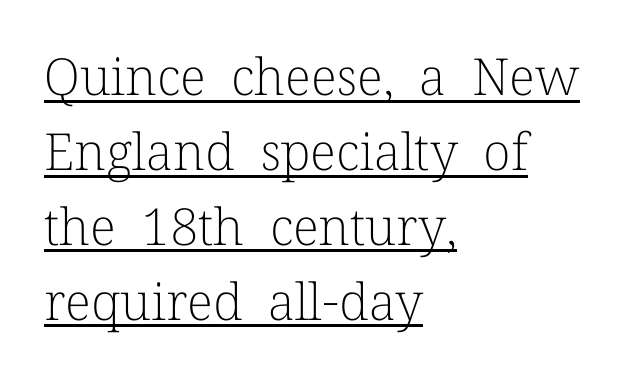
Q: Is the text bold? A: No.
Q: Is the text italic (slanted)? A: No, it is upright.
Q: Is the typeface a serif or a sans-serif typeface? A: Serif.
Q: Is the text underlined? A: Yes.
Q: How is the paragraph aligned? A: Left-aligned.
Q: Is the spacing between letters normal or unusually wide? A: Normal.
Q: Is the spacing between lines tight, normal or loose? A: Normal.
Q: Width (condensed, normal, or wide)? A: Normal.
Q: Stroke contrast? A: Low.
Q: x-height? A: Medium.
Q: Monospaced? A: No.
